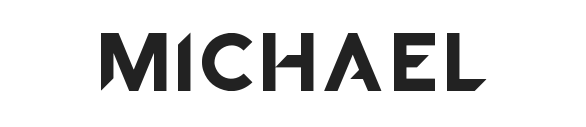
{"serif": "no", "italic": "no", "width": "normal", "stroke_contrast": "low", "x_height": "large", "monospaced": "no", "underline": "no", "align": "center", "glyph_px": 61}
